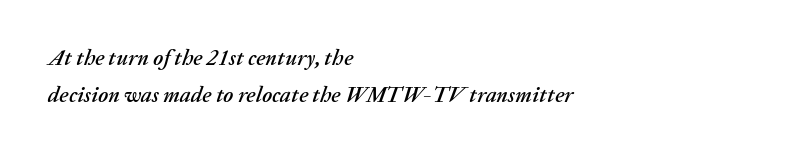
Leading: standard. Left-aligned paragraph, ragged on the right. Each row of text sits above clean, open space. These lines keep a tight, regular rhythm from letter to letter. Is the type slanted? Yes — the strokes lean at a clear angle.
